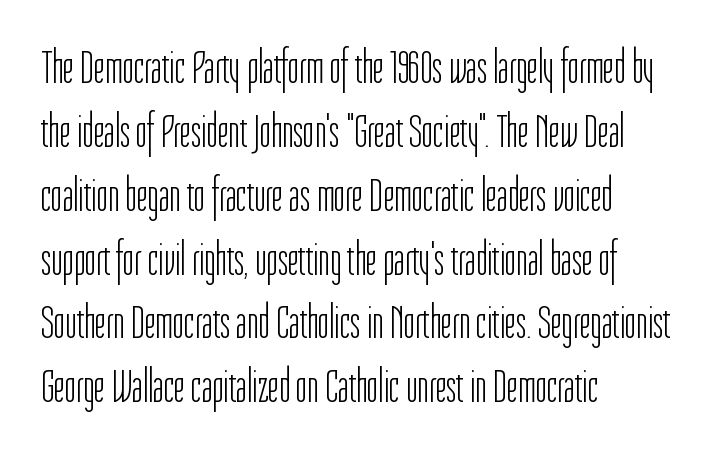
Rows of type keep a routine distance in the vertical direction. These lines are rendered in a variable-pitch font. Look at the tracking — it's just the regular setting, nothing added. Unlike italic type, these characters show no tilt at all. Descenders are the only things crossing below the line.
